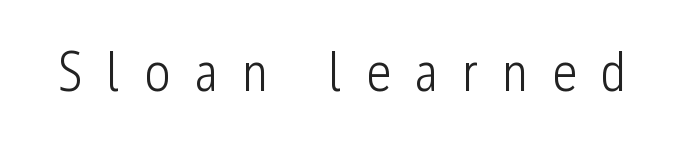
The passage shown is typed in a proportional face where columns would drift. Font category for this specimen: sans-serif. There is plenty of visible air inserted between adjacent glyphs. No italicization has been applied; the sample stays upright. Each stroke keeps to a modest, everyday thickness or less.
